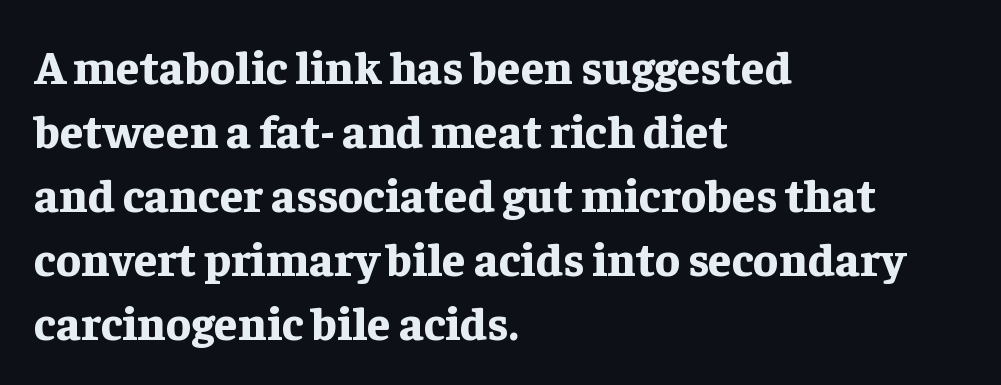
Does the copy run flush right? No — it runs flush left. Is this a fixed-width face? No — the glyphs have proportional, varying widths. Words float on clear page, feet unadorned. I'd call this a serif setting — the letters wear small feet. Every character sits straight up, as roman type does. Successive baselines arrive at the customary interval.
